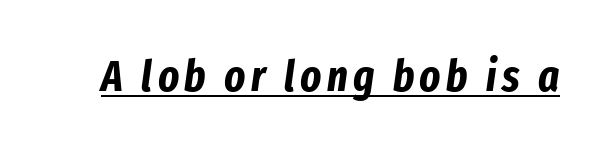
The image shows 44 px bold, condensed type, italic (leaning right); set underlined; low stroke contrast and a medium x-height.
